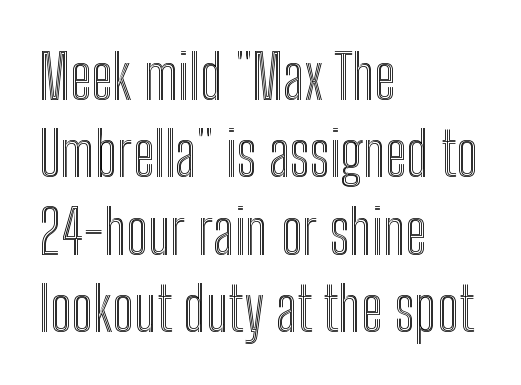
Q: Is the text italic (slanted)? A: No, it is upright.
Q: Is the text underlined? A: No.
Q: How is the paragraph aligned? A: Left-aligned.
Q: Is the spacing between letters normal or unusually wide? A: Normal.
Q: Is the spacing between lines tight, normal or loose? A: Normal.
Q: Width (condensed, normal, or wide)? A: Condensed.
Q: x-height? A: Medium.
Q: Monospaced? A: No.
